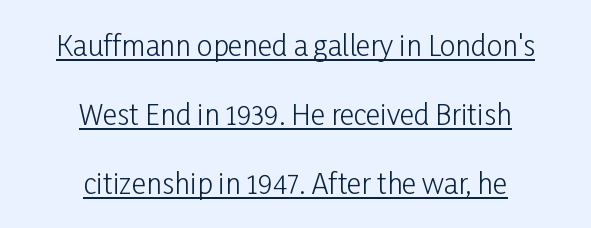
The image shows 28 px light, condensed sans-serif type, upright; set centered, loose line spacing (2.46x), normal letter spacing, underlined; low stroke contrast and a medium x-height.
